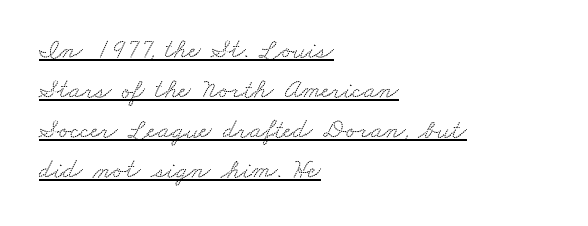
The image shows 27 px text type; set left-aligned, normal line spacing (1.48x), normal letter spacing, underlined.
